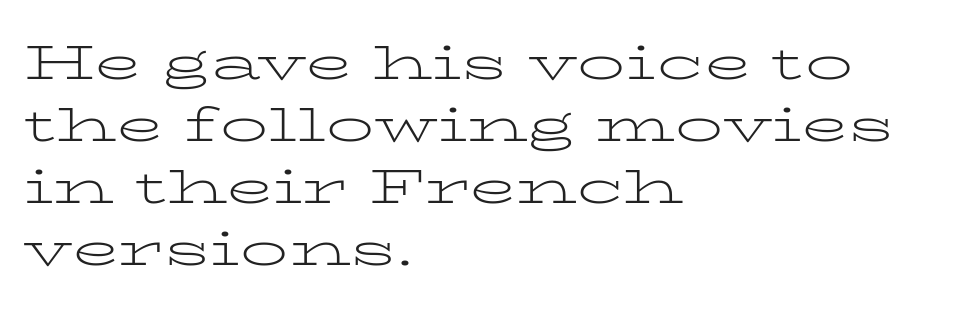
The image shows 48 px light, wide serif type, upright; set left-aligned, normal line spacing (1.29x), normal letter spacing, not underlined; low stroke contrast and a medium x-height.
